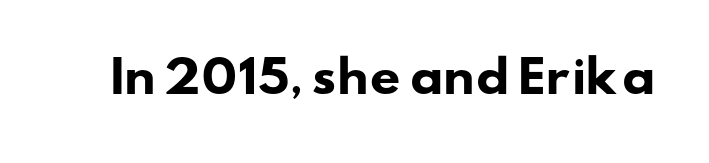
The image shows 43 px heavy, wide sans-serif type; set normal letter spacing, not underlined; low stroke contrast and a small x-height.
